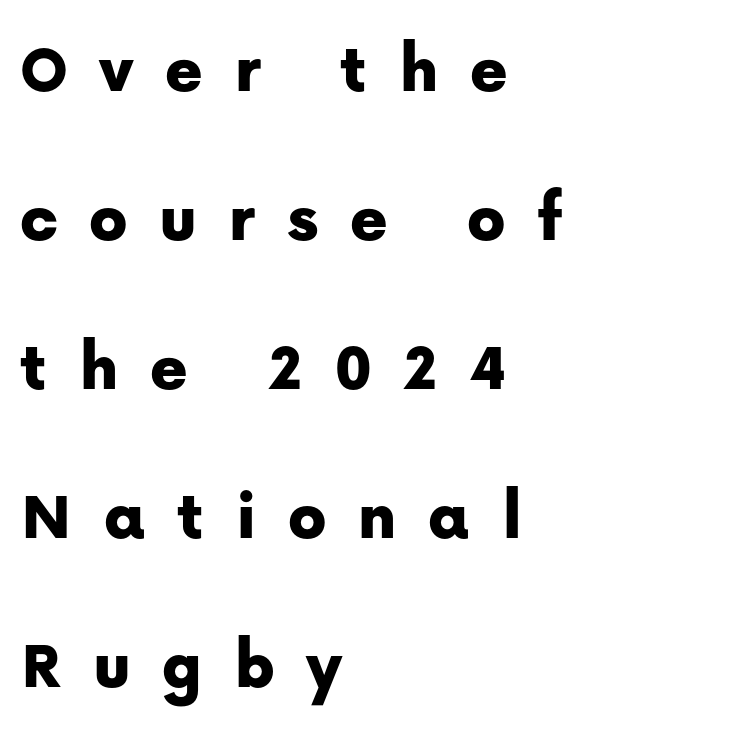
The setting favours the left margin, as ordinary paragraphs usually do. The typography opts for an upright posture over an oblique one. The type family on display is of the sans-serif kind. What's the leading like? Stretched, with rows far apart. These lines are rendered in a variable-pitch font. Decoration check: the copy has no underline.
